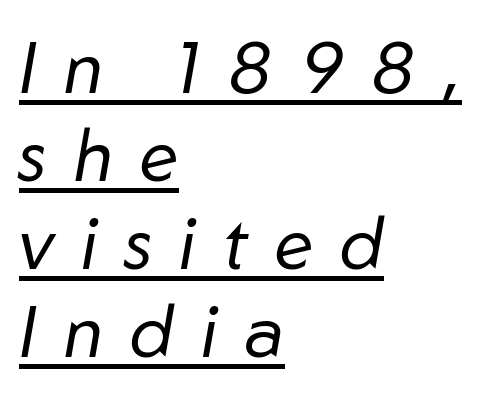
The image shows 72 px regular-weight type, italic (leaning right); set left-aligned, line spacing 1.22x, unusually wide letter spacing (+0.38 em), underlined; low stroke contrast and a medium x-height.
